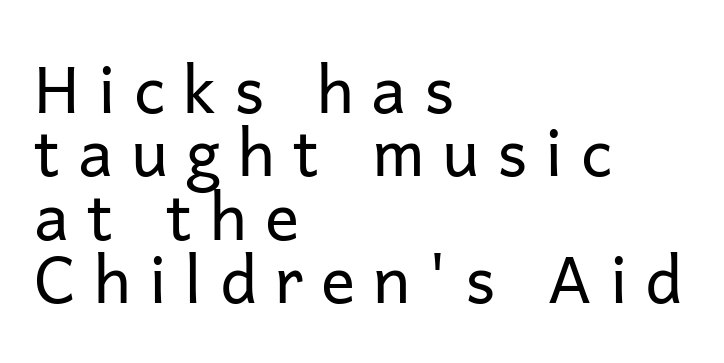
{"serif": "no", "italic": "no", "bold": "no", "weight": "regular", "width": "normal", "stroke_contrast": "low", "x_height": "medium", "monospaced": "no", "underline": "no", "align": "left", "line_spacing": "tight", "line_spacing_ratio": 0.99, "letter_spacing": "wide", "letter_spacing_em": 0.28, "glyph_px": 64}
